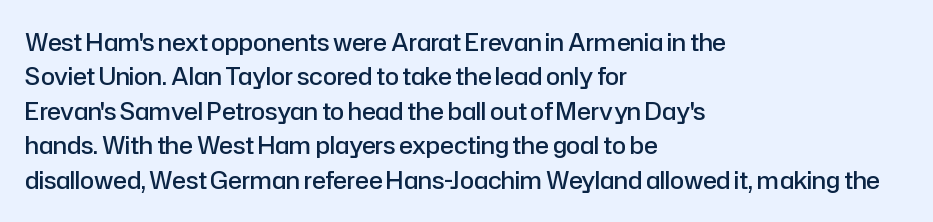
The image shows 23 px text type, upright; set left-aligned, normal line spacing (1.5x), normal letter spacing, not underlined.
